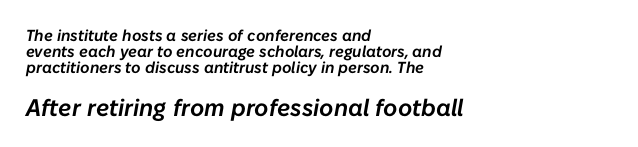
{"italic": "yes", "lean": "right", "slant_degrees": 10, "underline": "no", "align": "left", "line_spacing": "tight", "line_spacing_ratio": 1.01, "letter_spacing": "normal", "letter_spacing_em": 0.0, "larger_block": "second", "size_ratio": 1.5, "glyph_px": 24}
